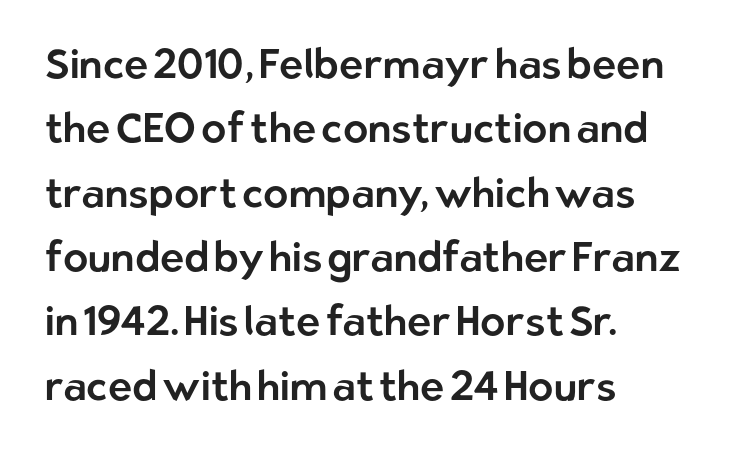
The ragged edge is on the right, which tells us the setting is flush left. Posture: upright roman. Note the varied advance widths — an 'i' is clearly narrower than an 'm'. Nothing sits at the stroke ends, so this counts as sans-serif. Nobody touched the tracking dial on this one.
